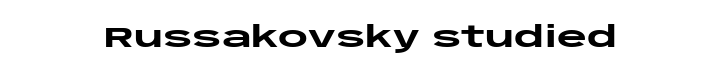
These lines are rendered in a variable-pitch font. Unlike a traditional serif, this face leaves its strokes unadorned. Only glyphs here, with clear space below each row. There is no visible air inserted between adjacent glyphs.
